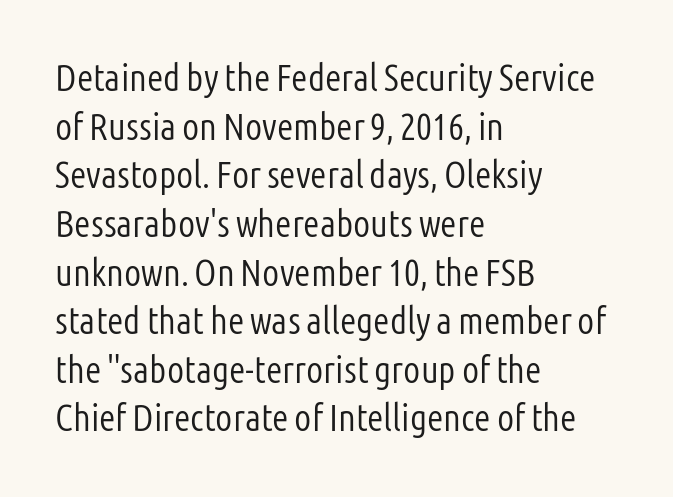
The image shows 38 px light, condensed sans-serif type, upright; set left-aligned, normal line spacing (1.28x), normal letter spacing, not underlined; low stroke contrast and a medium x-height.
